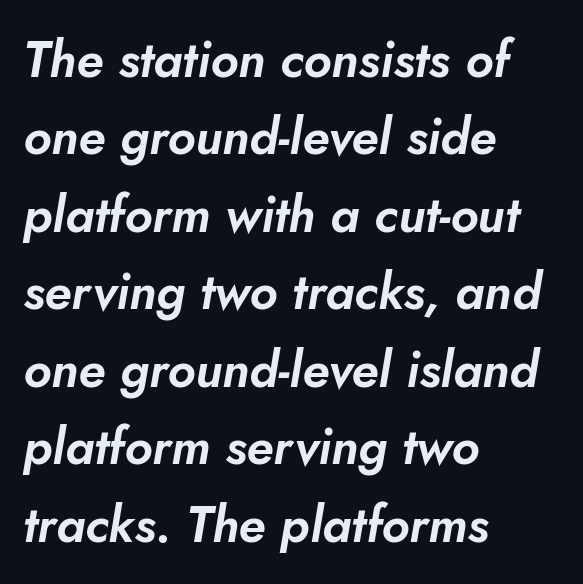
Nothing unusual about the tracking: characters are spaced as the font intends. Regular leading. Left-aligned paragraph, ragged on the right. The strip under each line holds only bare page.
